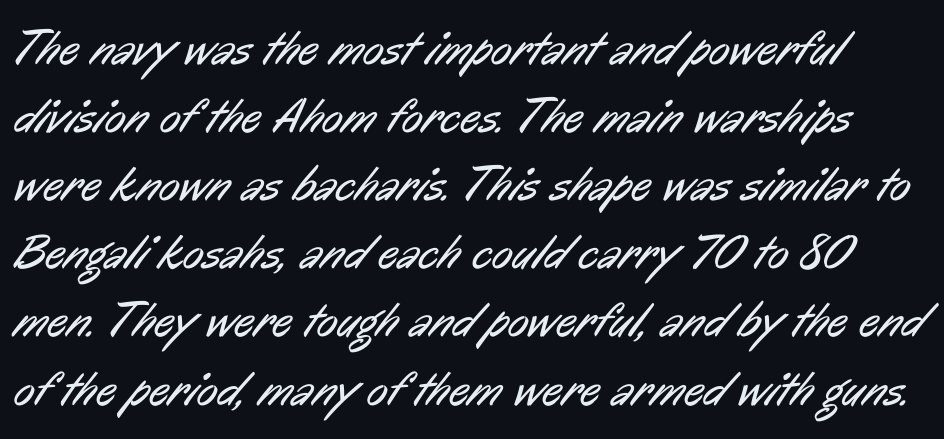
Note the varied advance widths — an 'i' is clearly narrower than an 'm'. Check the space under the baseline: it is left empty. The designer left line spacing at the default. The text was rendered using a sans face with plain stroke endings. Weight: in the light-to-regular range.
